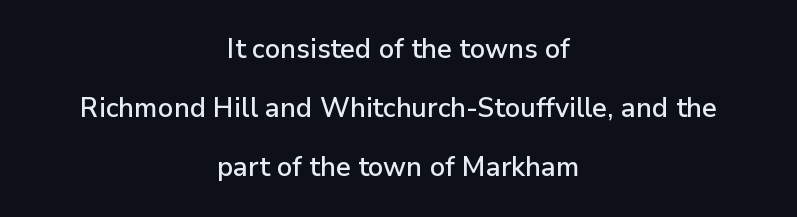
Q: Is the text italic (slanted)? A: No, it is upright.
Q: Is the text underlined? A: No.
Q: How is the paragraph aligned? A: Centered.
Q: Is the spacing between letters normal or unusually wide? A: Normal.
Q: Is the spacing between lines tight, normal or loose? A: Loose.
